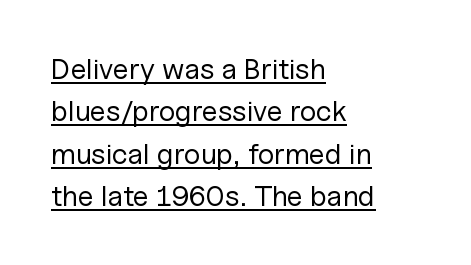
The image shows 29 px regular-weight sans-serif type, upright; set left-aligned, normal line spacing (1.46x), normal letter spacing, underlined; low stroke contrast and a medium x-height.
